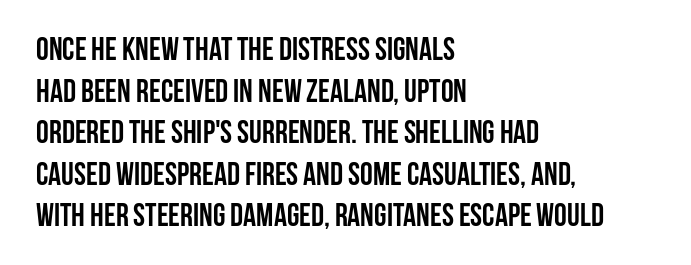
{"serif": "no", "italic": "no", "bold": "yes", "weight": "semibold", "width": "condensed", "stroke_contrast": "low", "x_height": "large", "monospaced": "no", "underline": "no", "align": "left", "line_spacing": "normal", "line_spacing_ratio": 1.3, "letter_spacing": "normal", "letter_spacing_em": 0.0, "glyph_px": 32}
